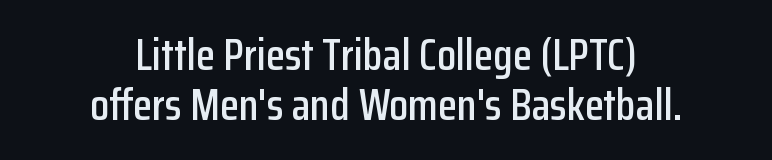
The image shows 44 px condensed sans-serif type, upright; set centered, tight line spacing (1.13x), normal letter spacing, not underlined; low stroke contrast and a medium x-height.
